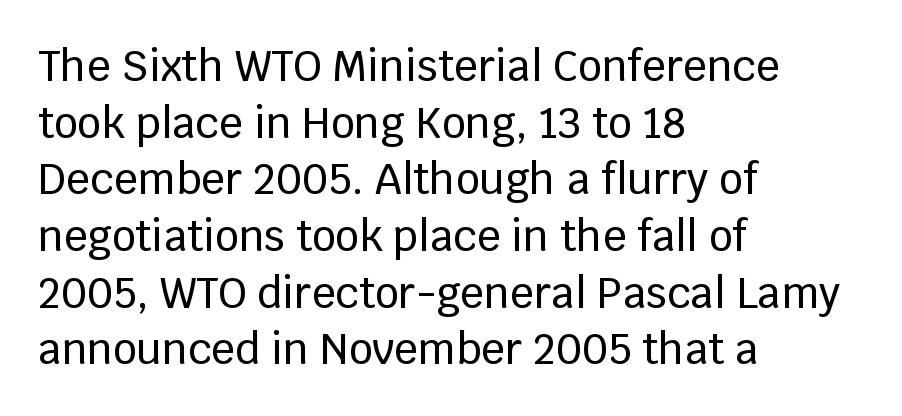
{"serif": "no", "italic": "no", "width": "normal", "stroke_contrast": "low", "x_height": "large", "monospaced": "no", "underline": "no", "align": "left", "line_spacing": "normal", "line_spacing_ratio": 1.35, "letter_spacing": "normal", "letter_spacing_em": 0.0, "glyph_px": 42}
